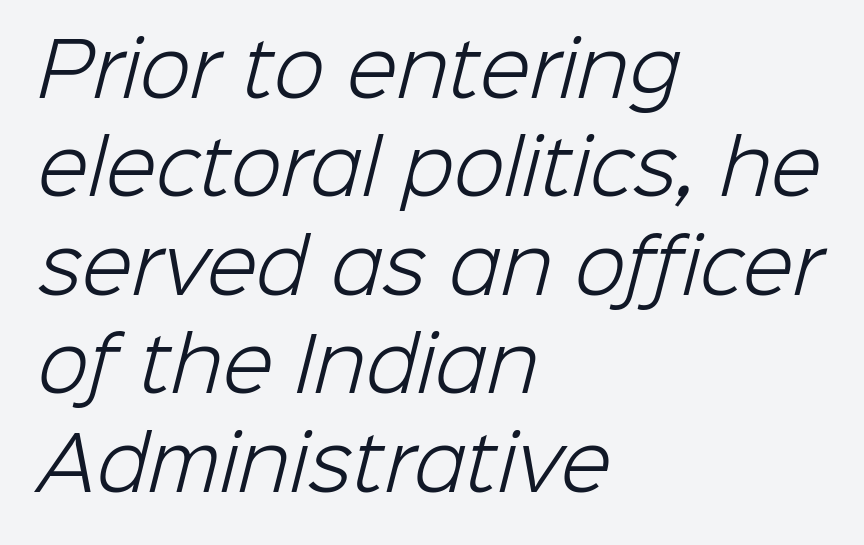
The image shows 74 px light sans-serif type; set left-aligned, normal line spacing (1.33x), normal letter spacing, not underlined; low stroke contrast and a medium x-height.
